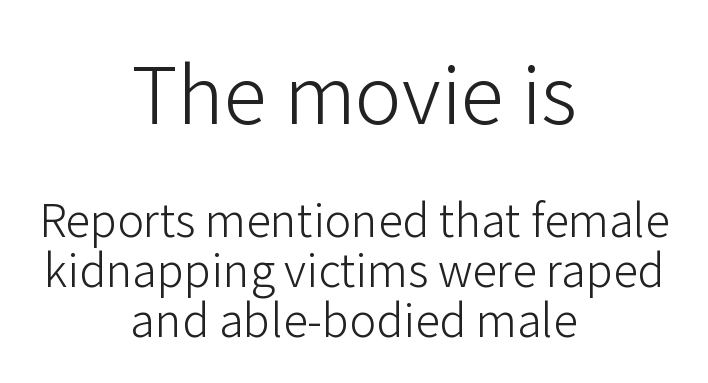
Q: Is the text bold? A: No.
Q: Is the text italic (slanted)? A: No, it is upright.
Q: Is the typeface a serif or a sans-serif typeface? A: Sans-serif.
Q: Is the text underlined? A: No.
Q: How is the paragraph aligned? A: Centered.
Q: Is the spacing between letters normal or unusually wide? A: Normal.
Q: Is the spacing between lines tight, normal or loose? A: Tight.
Q: Which block of text is set in a larger size, the first (top) or the second (bottom)? A: The first (top) one.
Q: Width (condensed, normal, or wide)? A: Normal.
Q: Stroke contrast? A: Low.
Q: x-height? A: Medium.
Q: Monospaced? A: No.
